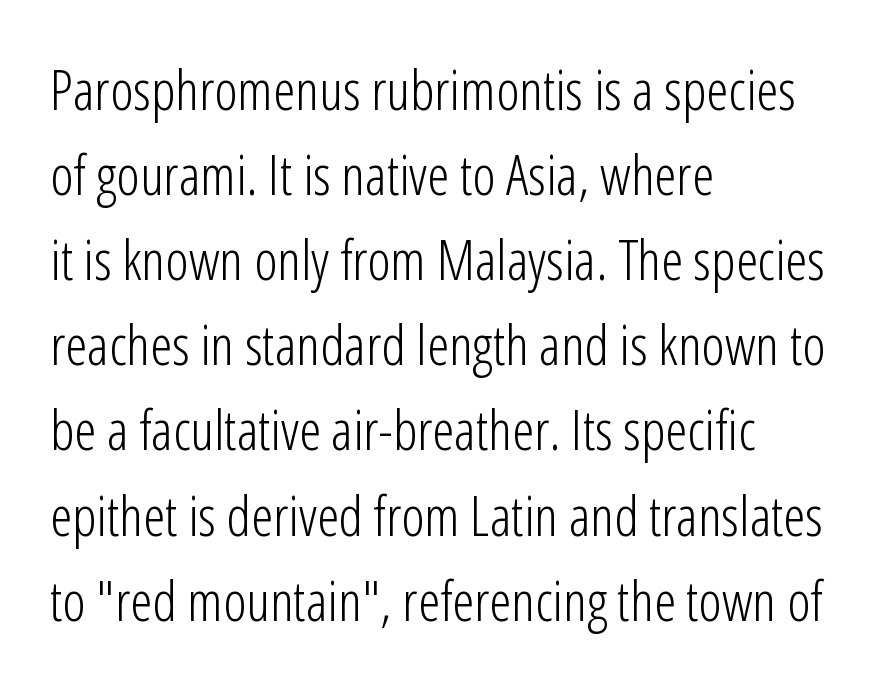
The image shows 56 px light, condensed sans-serif type, upright; set left-aligned, normal line spacing (1.52x), normal letter spacing, not underlined; low stroke contrast and a medium x-height.
